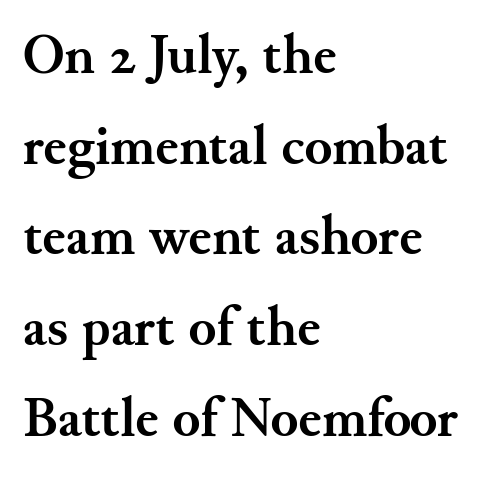
Does the copy run flush right? No — it runs flush left. Line spacing here is normal. The specimen reads as upright at a glance. A typesetter would call this zero additional tracking. You could not count columns in this text — the font is proportionally spaced. Chunky letters — that's bold for sure.
